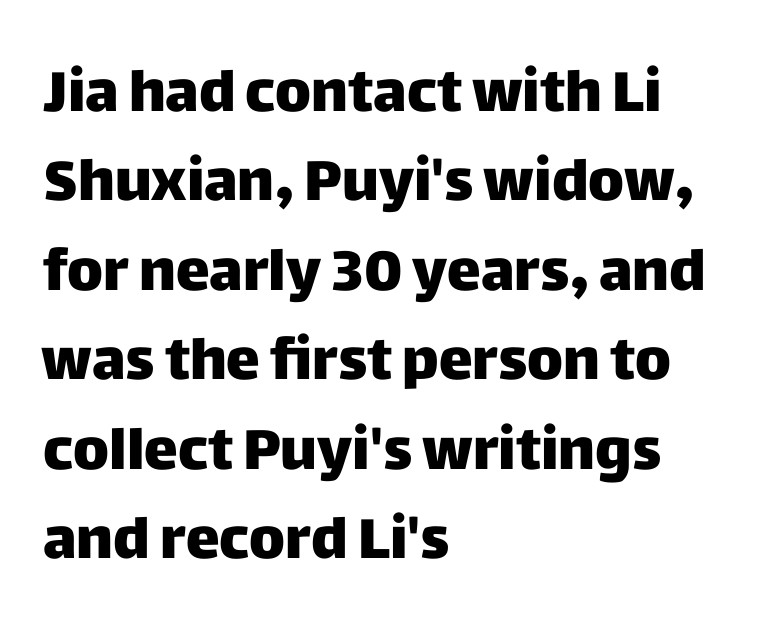
Q: Is the text bold? A: Yes.
Q: Is the text italic (slanted)? A: No, it is upright.
Q: Is the typeface a serif or a sans-serif typeface? A: Sans-serif.
Q: Is the text underlined? A: No.
Q: How is the paragraph aligned? A: Left-aligned.
Q: Is the spacing between letters normal or unusually wide? A: Normal.
Q: Is the spacing between lines tight, normal or loose? A: Normal.
Q: Width (condensed, normal, or wide)? A: Normal.
Q: Stroke contrast? A: Low.
Q: x-height? A: Large.
Q: Monospaced? A: No.
